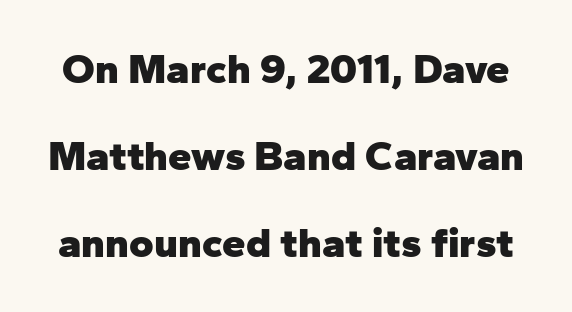
The image shows 42 px heavy sans-serif type, upright; set loose line spacing (2.07x), normal letter spacing, not underlined; low stroke contrast and a medium x-height.
